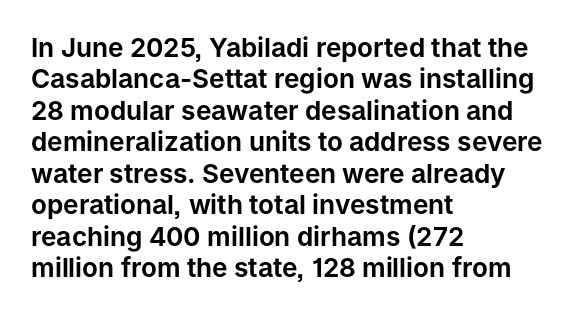
Q: Is the text italic (slanted)? A: No, it is upright.
Q: Is the text underlined? A: No.
Q: How is the paragraph aligned? A: Left-aligned.
Q: Is the spacing between letters normal or unusually wide? A: Normal.
